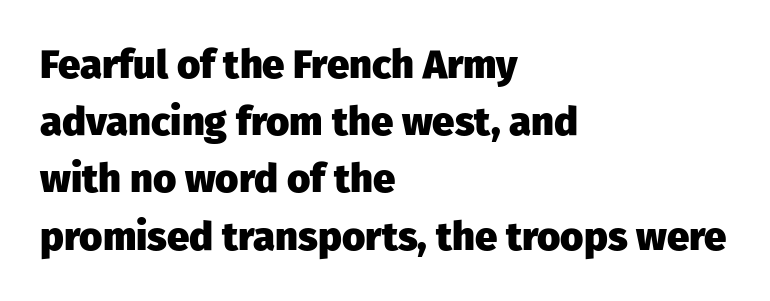
Q: Is the text bold? A: Yes.
Q: Is the text italic (slanted)? A: No, it is upright.
Q: Is the typeface a serif or a sans-serif typeface? A: Sans-serif.
Q: Is the text underlined? A: No.
Q: How is the paragraph aligned? A: Left-aligned.
Q: Is the spacing between letters normal or unusually wide? A: Normal.
Q: Is the spacing between lines tight, normal or loose? A: Normal.
Q: Width (condensed, normal, or wide)? A: Normal.
Q: Stroke contrast? A: Low.
Q: x-height? A: Medium.
Q: Monospaced? A: No.
